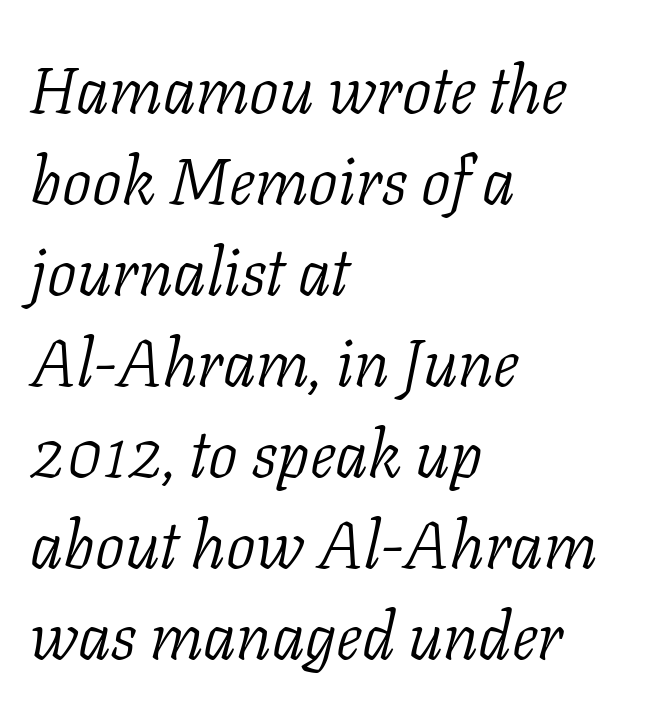
Q: Is the text bold? A: No.
Q: Is the text italic (slanted)? A: Yes, it leans right by about 11 degrees.
Q: Is the typeface a serif or a sans-serif typeface? A: Serif.
Q: Is the text underlined? A: No.
Q: How is the paragraph aligned? A: Left-aligned.
Q: Is the spacing between letters normal or unusually wide? A: Normal.
Q: Is the spacing between lines tight, normal or loose? A: Normal.
Q: Width (condensed, normal, or wide)? A: Normal.
Q: Stroke contrast? A: Low.
Q: x-height? A: Medium.
Q: Monospaced? A: No.
